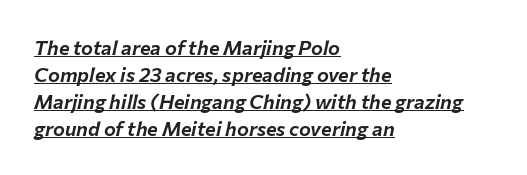
Q: Is the text italic (slanted)? A: Yes, it leans right by about 12 degrees.
Q: Is the text underlined? A: Yes.
Q: How is the paragraph aligned? A: Left-aligned.
Q: Is the spacing between letters normal or unusually wide? A: Normal.
Q: Is the spacing between lines tight, normal or loose? A: Normal.
